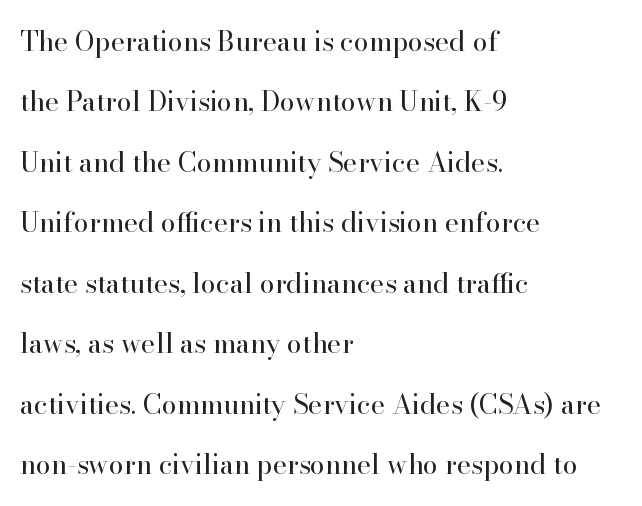
The image shows 27 px text type, upright; set left-aligned, loose line spacing (2.24x), normal letter spacing, not underlined.
